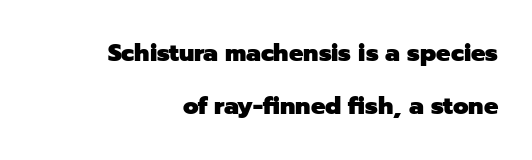
Q: Is the text bold? A: Yes.
Q: Is the text italic (slanted)? A: No, it is upright.
Q: Is the text underlined? A: No.
Q: How is the paragraph aligned? A: Right-aligned.
Q: Is the spacing between letters normal or unusually wide? A: Normal.
Q: Is the spacing between lines tight, normal or loose? A: Loose.
